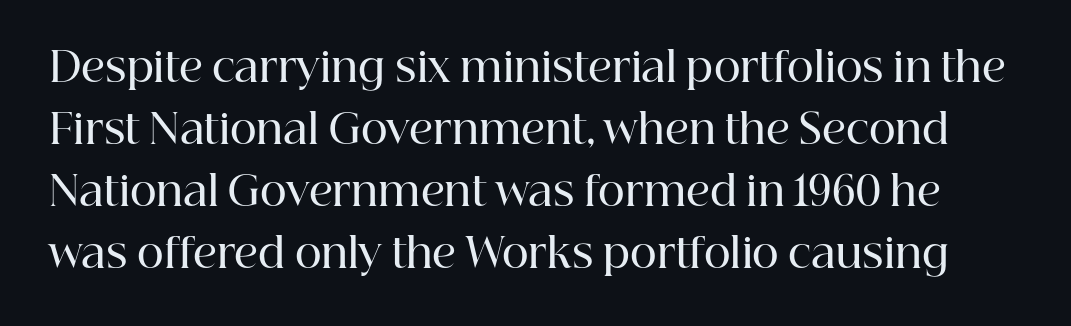
{"serif": "yes", "italic": "no", "bold": "semi", "weight": "semibold", "width": "normal", "stroke_contrast": "high", "x_height": "medium", "monospaced": "no", "underline": "no", "line_spacing": "normal", "line_spacing_ratio": 1.51, "letter_spacing": "normal", "letter_spacing_em": 0.0, "glyph_px": 41}
